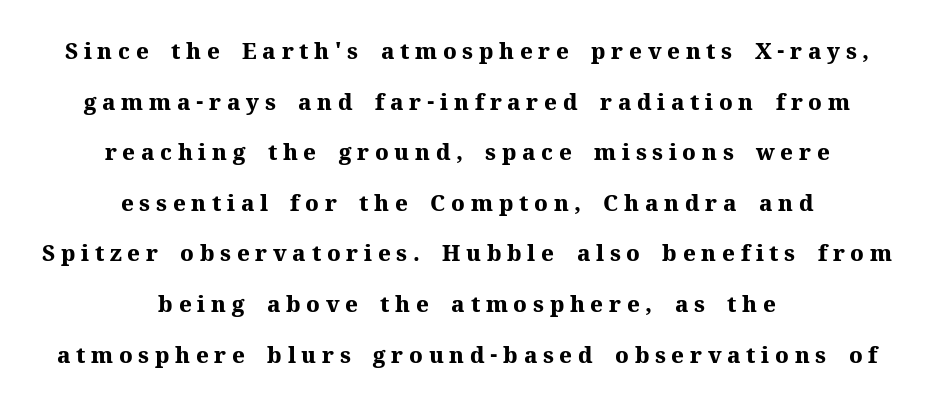
A typesetter would call this leading open, well beyond the default. This is heavy type, rendered in bold. When letters stand straight like this, we call the style roman or upright. Observe the wide spacing: letters keep a clear distance from each other.
